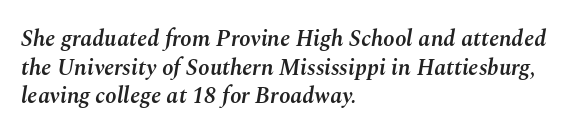
{"italic": "yes", "lean": "right", "slant_degrees": 10, "bold": "semi", "underline": "no", "align": "left", "line_spacing_ratio": 1.24, "letter_spacing": "normal", "letter_spacing_em": 0.0, "glyph_px": 23}
